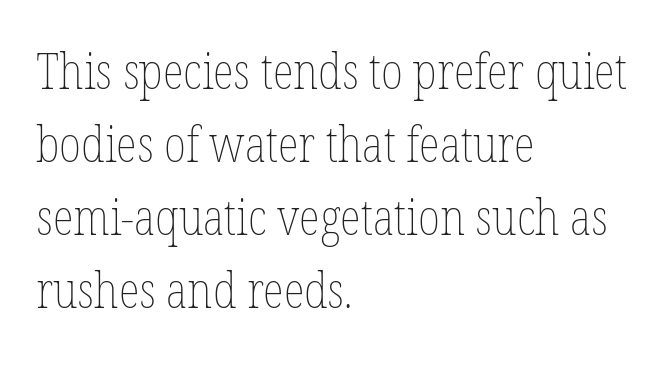
Q: Is the text bold? A: No.
Q: Is the text italic (slanted)? A: No, it is upright.
Q: Is the text underlined? A: No.
Q: How is the paragraph aligned? A: Left-aligned.
Q: Is the spacing between letters normal or unusually wide? A: Normal.
Q: Is the spacing between lines tight, normal or loose? A: Normal.
Q: Width (condensed, normal, or wide)? A: Condensed.
Q: Stroke contrast? A: Low.
Q: x-height? A: Medium.
Q: Monospaced? A: No.
